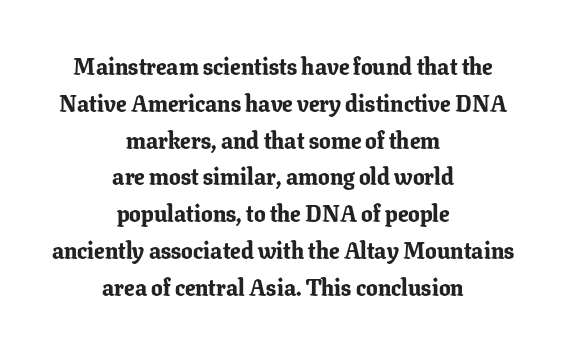
Q: Is the text bold? A: Yes.
Q: Is the text italic (slanted)? A: No, it is upright.
Q: Is the text underlined? A: No.
Q: How is the paragraph aligned? A: Centered.
Q: Is the spacing between letters normal or unusually wide? A: Normal.
Q: Is the spacing between lines tight, normal or loose? A: Normal.
